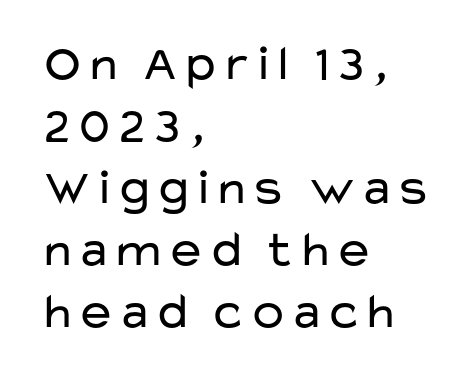
This rendering uses left alignment, leaving the right contour irregular. Letterform terminals end flat and unadorned throughout the passage. The baseline area is clear. Notice how the stems are strictly vertical — no italics here.
